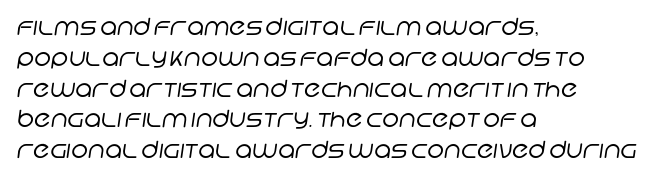
Q: Is the text bold? A: No.
Q: Is the text underlined? A: No.
Q: How is the paragraph aligned? A: Left-aligned.
Q: Is the spacing between letters normal or unusually wide? A: Normal.
Q: Is the spacing between lines tight, normal or loose? A: Normal.
